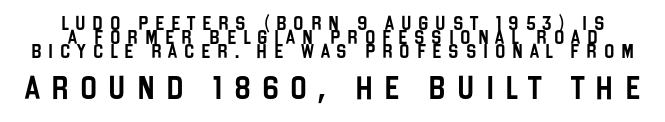
Q: Is the text italic (slanted)? A: No, it is upright.
Q: Is the text underlined? A: No.
Q: Is the spacing between letters normal or unusually wide? A: Unusually wide.
Q: Is the spacing between lines tight, normal or loose? A: Tight.
Q: Which block of text is set in a larger size, the first (top) or the second (bottom)? A: The second (bottom) one.
